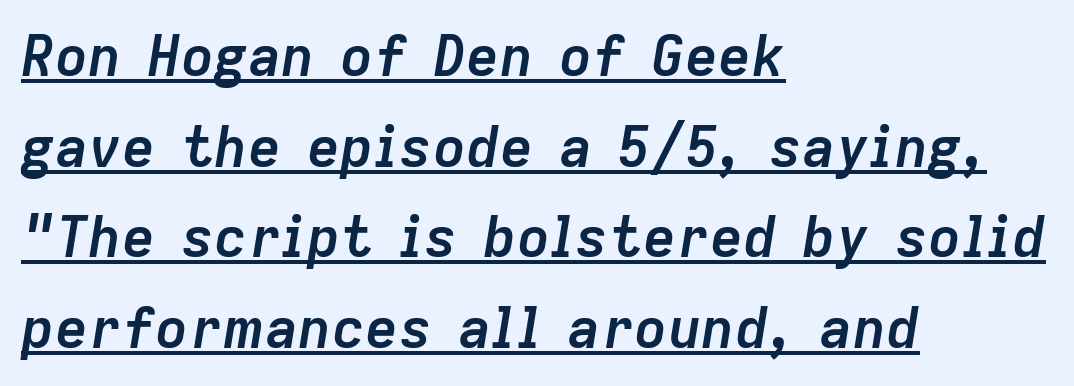
Honestly, the underline is the first thing you notice here. The passage shown is typed in a proportional face where columns would drift. The passage shown has conventional tracking throughout. The letters are bold, with thick, heavy strokes.
